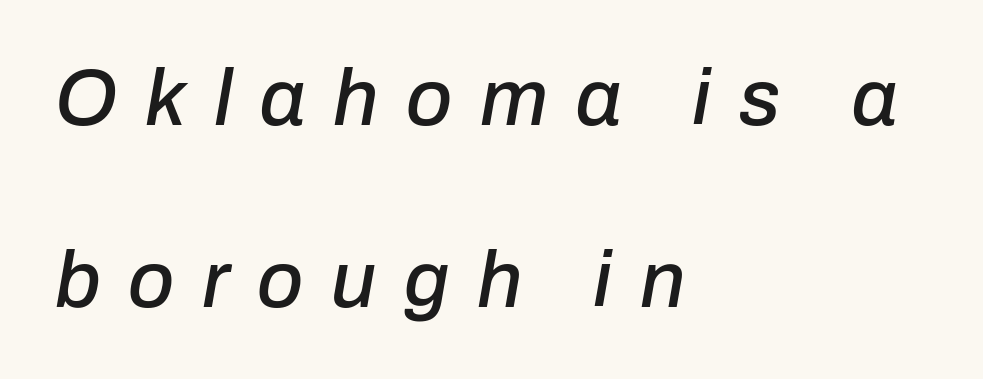
The image shows 79 px text type, italic (leaning right); set left-aligned, loose line spacing (2.3x), unusually wide letter spacing (+0.35 em), not underlined; low stroke contrast and a medium x-height.
